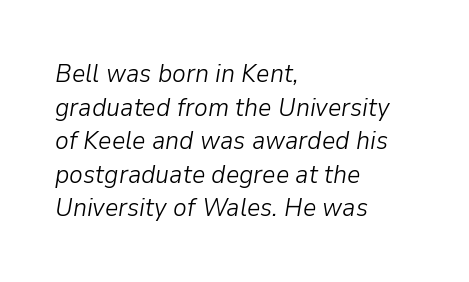
The image shows 26 px text type, italic (leaning right); set left-aligned, normal line spacing (1.29x), normal letter spacing, not underlined.
